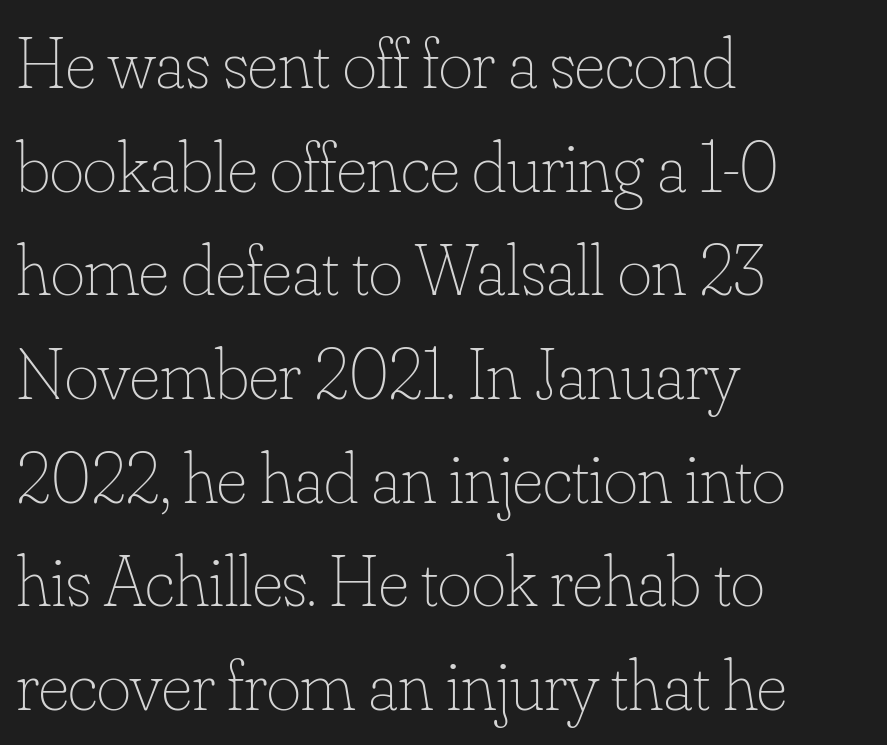
Q: Is the text bold? A: No.
Q: Is the text italic (slanted)? A: No, it is upright.
Q: Is the text underlined? A: No.
Q: How is the paragraph aligned? A: Left-aligned.
Q: Is the spacing between letters normal or unusually wide? A: Normal.
Q: Is the spacing between lines tight, normal or loose? A: Normal.
Q: Width (condensed, normal, or wide)? A: Normal.
Q: Stroke contrast? A: Low.
Q: x-height? A: Small.
Q: Monospaced? A: No.
